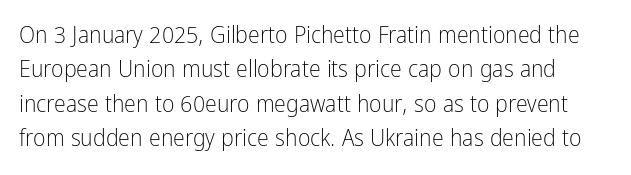
The image shows 24 px text type, upright; set normal line spacing (1.43x), normal letter spacing, not underlined.
